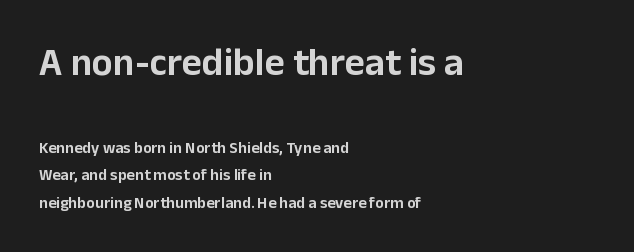
The image shows 39 px sans-serif type, upright; set left-aligned, line spacing 1.73x, normal letter spacing, not underlined; the first (top) block is 2.44x larger; low stroke contrast and a medium x-height.
